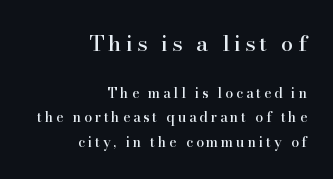
The image shows 22 px text type, upright; set right-aligned, line spacing 1.74x, unusually wide letter spacing (+0.2 em), not underlined; the first (top) block is 1.57x larger.
